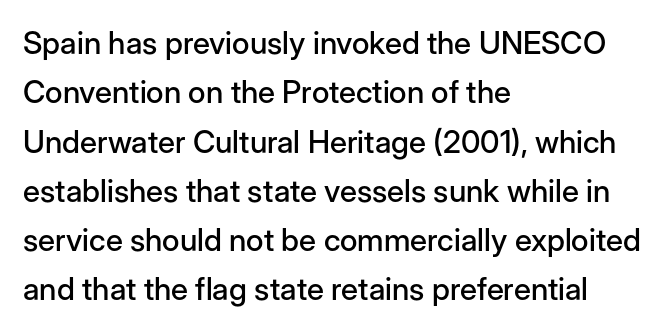
The image shows 31 px sans-serif type, upright; set left-aligned, normal line spacing (1.59x), normal letter spacing, not underlined; low stroke contrast and a medium x-height.
